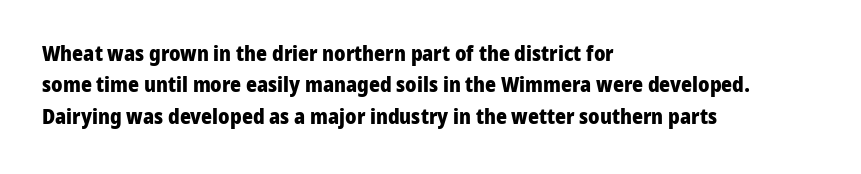
The image shows 21 px bold type, upright; set left-aligned, normal line spacing (1.49x), normal letter spacing, not underlined.
